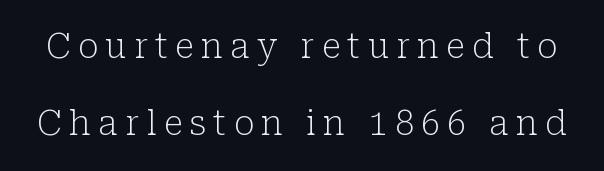
{"serif": "yes", "italic": "no", "bold": "no", "weight": "light", "width": "normal", "stroke_contrast": "low", "x_height": "medium", "monospaced": "no", "underline": "no", "line_spacing": "loose", "line_spacing_ratio": 2.27, "letter_spacing": "wide", "letter_spacing_em": 0.21, "glyph_px": 34}
